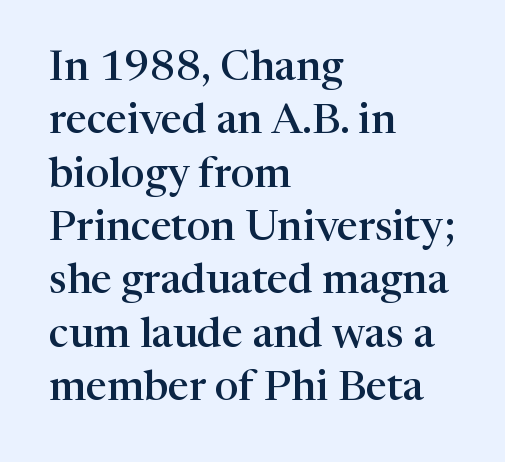
{"serif": "yes", "italic": "no", "bold": "semi", "weight": "semibold", "width": "normal", "stroke_contrast": "high", "x_height": "medium", "monospaced": "no", "underline": "no", "align": "left", "line_spacing": "normal", "line_spacing_ratio": 1.27, "letter_spacing": "normal", "letter_spacing_em": 0.0, "glyph_px": 42}
